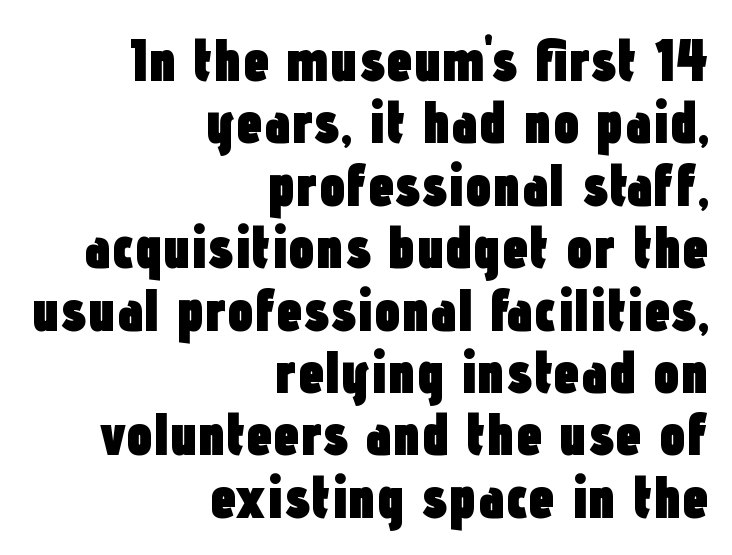
{"serif": "no", "italic": "no", "bold": "yes", "weight": "heavy", "width": "condensed", "stroke_contrast": "low", "x_height": "medium", "monospaced": "no", "underline": "no", "align": "right", "line_spacing": "tight", "line_spacing_ratio": 1.04, "letter_spacing": "normal", "letter_spacing_em": 0.0, "glyph_px": 60}
